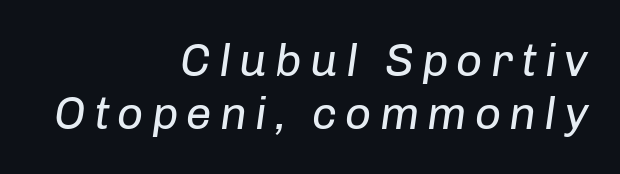
Tall strokes in this sample are angled rather than plumb. Compared with a flush-left layout, this one pins lines to the opposite, right side. Do the characters align in a grid? No, the font is proportional. No heavy texture on the line: the type isn't bold.
